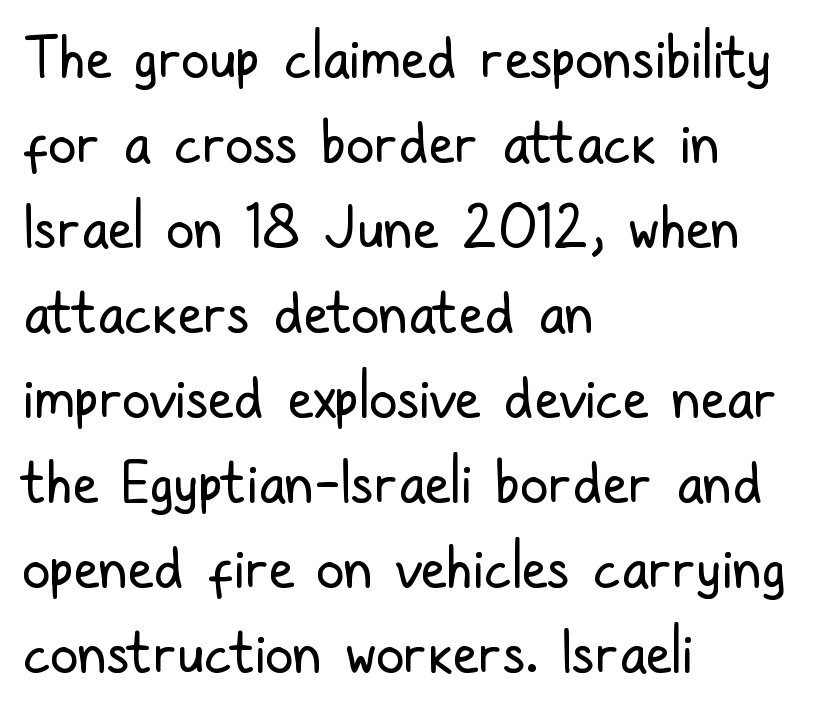
Q: Is the text bold? A: No.
Q: Is the text italic (slanted)? A: No, it is upright.
Q: Is the typeface a serif or a sans-serif typeface? A: Sans-serif.
Q: Is the text underlined? A: No.
Q: How is the paragraph aligned? A: Left-aligned.
Q: Is the spacing between letters normal or unusually wide? A: Normal.
Q: Is the spacing between lines tight, normal or loose? A: Normal.
Q: Width (condensed, normal, or wide)? A: Condensed.
Q: Stroke contrast? A: Low.
Q: x-height? A: Medium.
Q: Monospaced? A: No.
